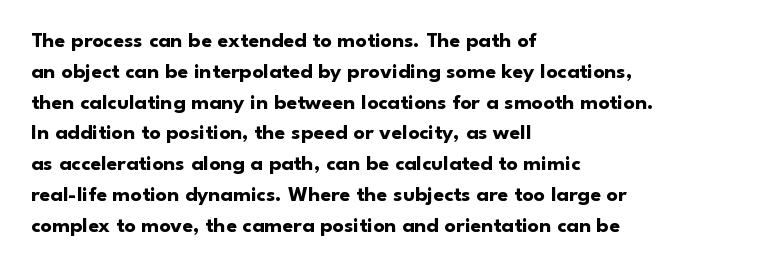
The image shows 22 px bold type, upright; set left-aligned, normal line spacing (1.4x), normal letter spacing, not underlined.
